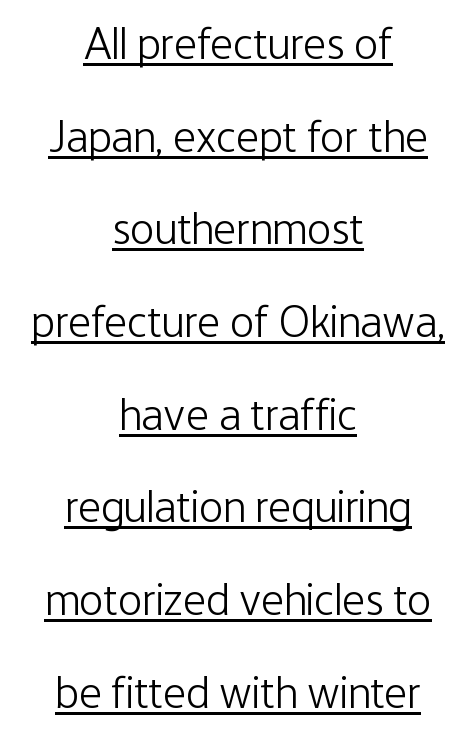
Q: Is the text bold? A: No.
Q: Is the text italic (slanted)? A: No, it is upright.
Q: Is the typeface a serif or a sans-serif typeface? A: Sans-serif.
Q: Is the text underlined? A: Yes.
Q: How is the paragraph aligned? A: Centered.
Q: Is the spacing between letters normal or unusually wide? A: Normal.
Q: Is the spacing between lines tight, normal or loose? A: Loose.
Q: Width (condensed, normal, or wide)? A: Condensed.
Q: Stroke contrast? A: Low.
Q: x-height? A: Medium.
Q: Monospaced? A: No.
